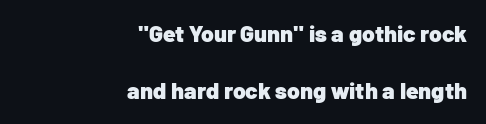
The image shows 23 px bold type, upright; set right-aligned, loose line spacing (2.49x), normal letter spacing, not underlined.
